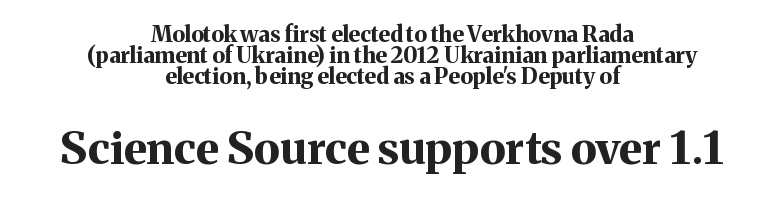
The image shows 45 px bold serif type, upright; set centered, tight line spacing (0.96x), normal letter spacing, not underlined; the second (bottom) block is 2.05x larger; medium stroke contrast and a medium x-height.
